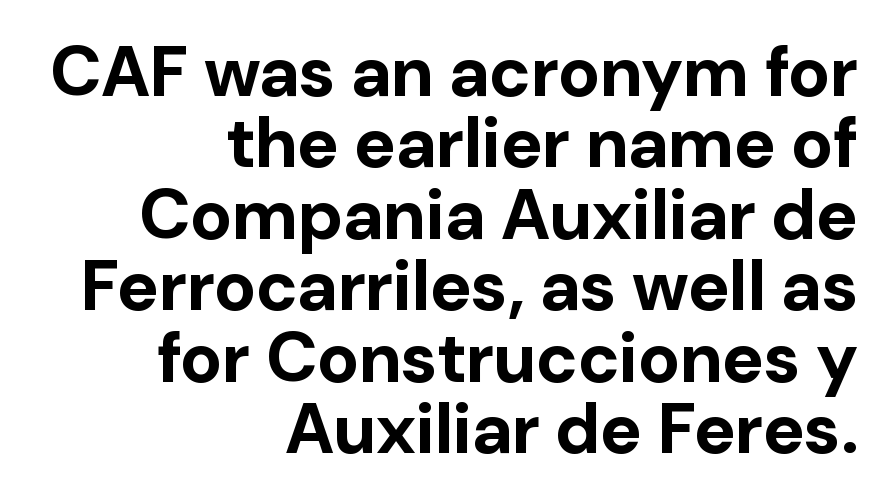
The image shows 70 px bold sans-serif type, upright; set right-aligned, tight line spacing (1.02x), normal letter spacing, not underlined; low stroke contrast and a medium x-height.
